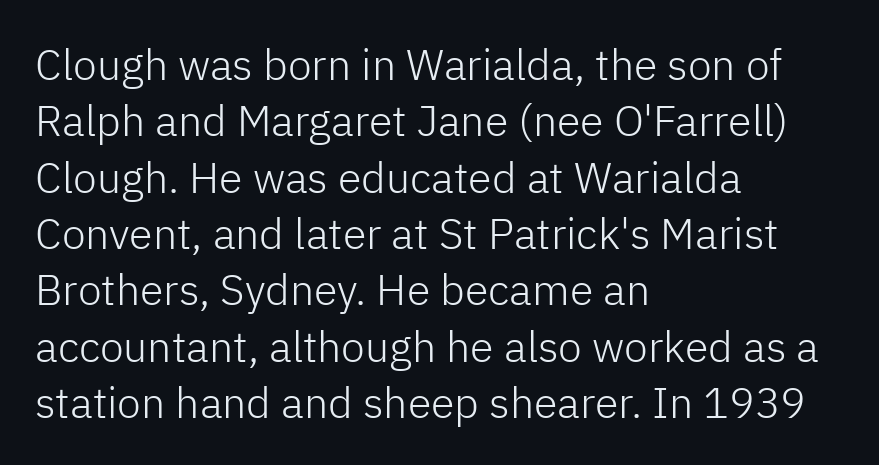
This rendering uses left alignment, leaving the right contour irregular. The letters sit at their default tracking, neither squeezed nor spread. Vertically, the passage feels balanced, rows spaced as you'd expect. Each letter keeps its own natural width here, so spacing adapts to shape. Nothing heavy about these letters — not bold at all.
